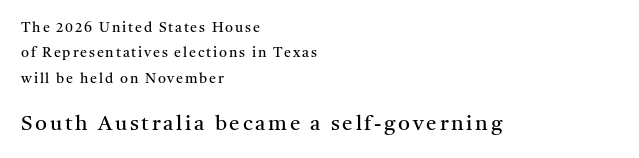
The image shows 21 px text type, upright; set left-aligned, line spacing 1.82x, not underlined; the second (bottom) block is 1.5x larger.
